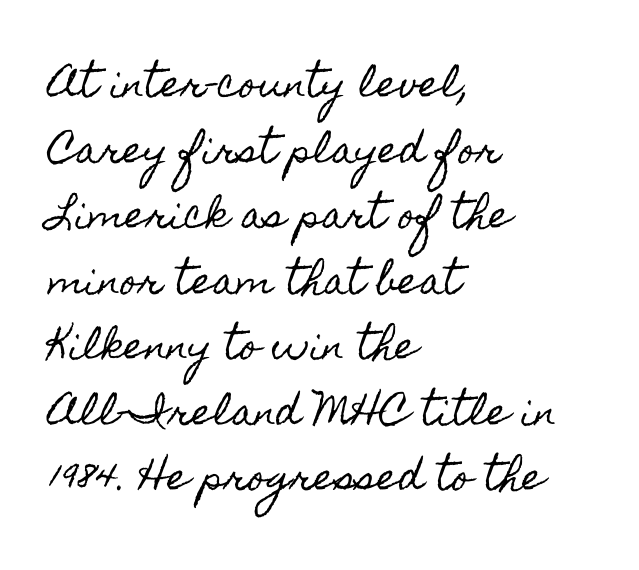
The image shows 36 px condensed type; set left-aligned, line spacing 1.82x, normal letter spacing, not underlined; a small x-height.
